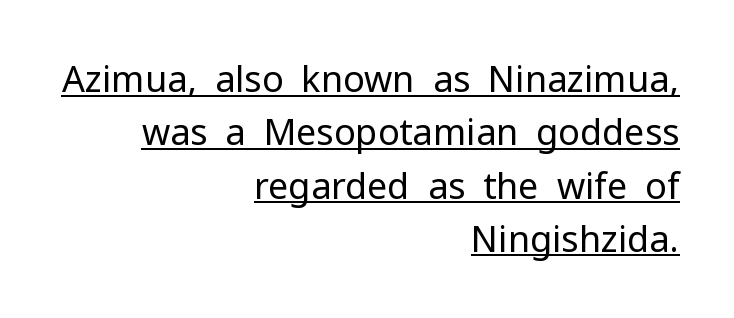
The image shows 36 px regular-weight sans-serif type, upright; set right-aligned, normal line spacing (1.48x), normal letter spacing, underlined; low stroke contrast and a medium x-height.
